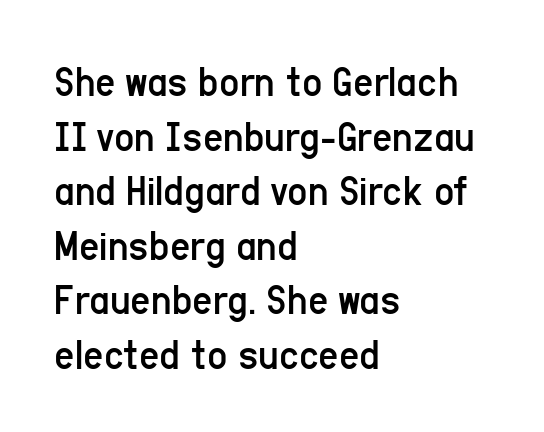
The image shows 44 px regular-weight, condensed sans-serif type, upright; set left-aligned, line spacing 1.24x, normal letter spacing, not underlined; low stroke contrast and a medium x-height.
